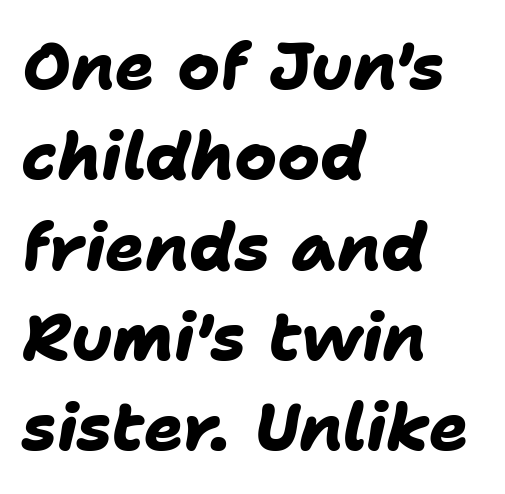
The image shows 65 px heavy sans-serif type; set left-aligned, normal line spacing (1.39x), normal letter spacing, not underlined; low stroke contrast and a medium x-height.
